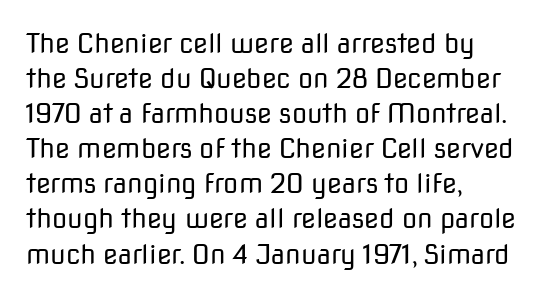
Q: Is the text bold? A: No.
Q: Is the text italic (slanted)? A: No, it is upright.
Q: Is the text underlined? A: No.
Q: How is the paragraph aligned? A: Left-aligned.
Q: Is the spacing between letters normal or unusually wide? A: Normal.
Q: Is the spacing between lines tight, normal or loose? A: Normal.
